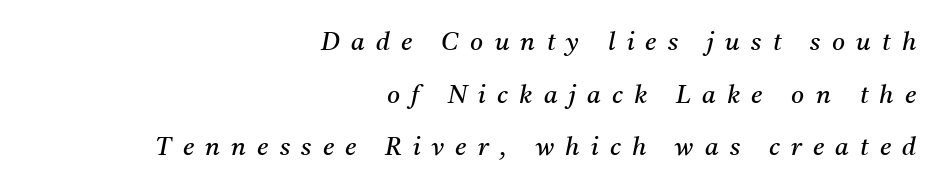
Q: Is the text bold? A: No.
Q: Is the text italic (slanted)? A: Yes, it leans right by about 11 degrees.
Q: Is the text underlined? A: No.
Q: How is the paragraph aligned? A: Right-aligned.
Q: Is the spacing between letters normal or unusually wide? A: Unusually wide.
Q: Is the spacing between lines tight, normal or loose? A: Loose.
